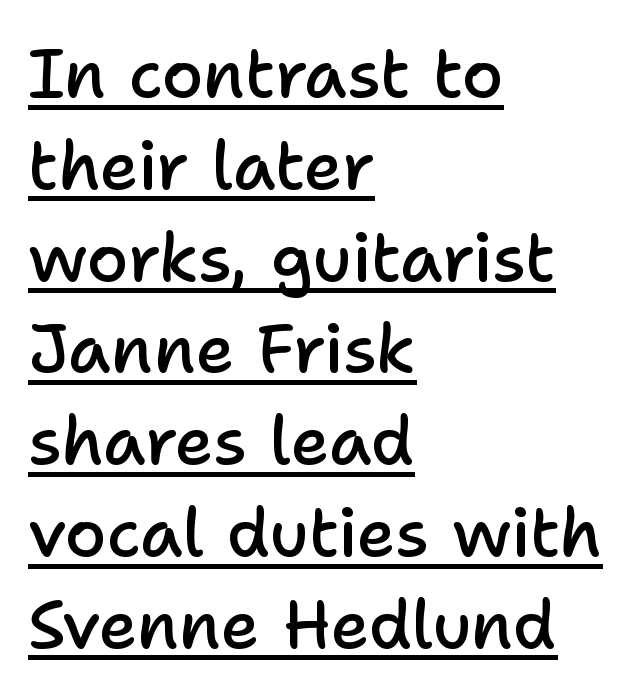
{"serif": "no", "italic": "no", "bold": "semi", "weight": "semibold", "width": "normal", "stroke_contrast": "low", "x_height": "medium", "monospaced": "no", "underline": "yes", "align": "left", "line_spacing": "normal", "line_spacing_ratio": 1.37, "letter_spacing": "normal", "letter_spacing_em": 0.0, "glyph_px": 67}
